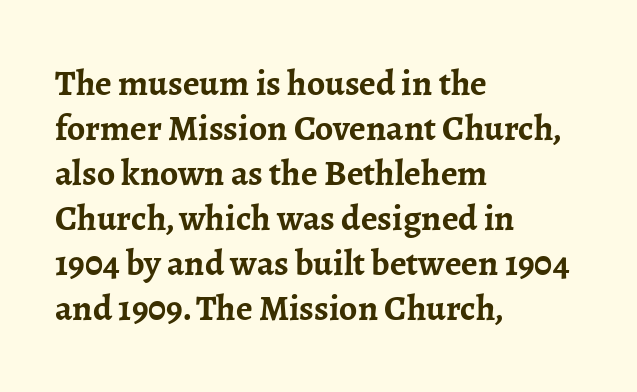
Standard letterfit; no display-style spreading of the glyphs. Think of a printed novel: that variable character pitch is what you see here. The font is running at its bold setting. Old-style or modern, the face here clearly has serifs.
